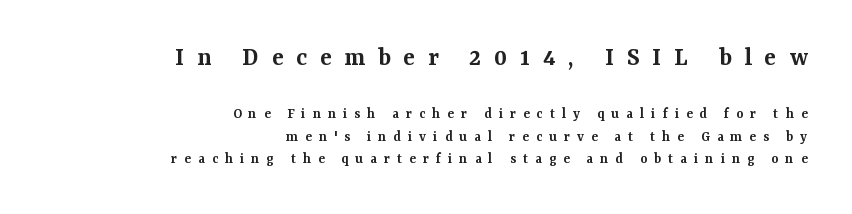
The image shows 27 px text type, upright; set right-aligned, normal line spacing (1.5x), unusually wide letter spacing (+0.47 em), not underlined; the first (top) block is 1.8x larger.
